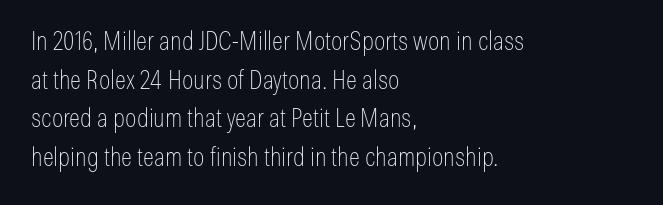
Posture: vertical. The weight tops out at a normal text grade. Words appear dense and cohesive because spacing is normal. If you drew a ruler down the left edge, every line would touch it. Line spacing here is normal. Underline: absent.
